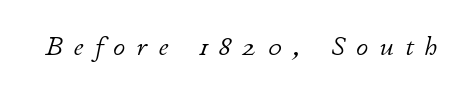
Q: Is the text bold? A: No.
Q: Is the text italic (slanted)? A: Yes, it leans right by about 11 degrees.
Q: Is the text underlined? A: No.
Q: Is the spacing between letters normal or unusually wide? A: Unusually wide.
